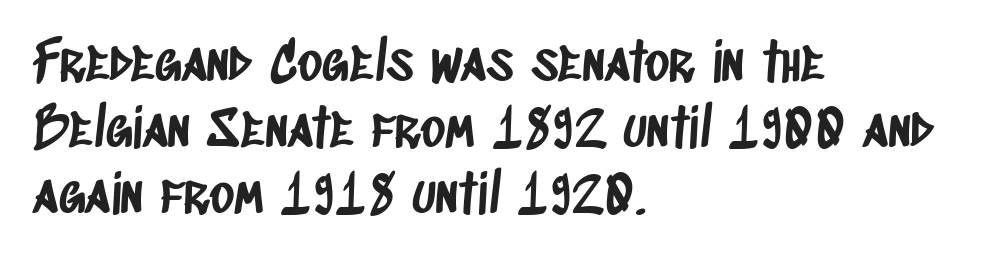
No word sits above an underline. The rendering shows plain stroke endings on the letterforms — a sans-serif design. The tracking reads as untouched default to a designer's eye. Honestly, the row spacing looks completely unremarkable. A classic flush-left, rag-right setting is used for this passage.
